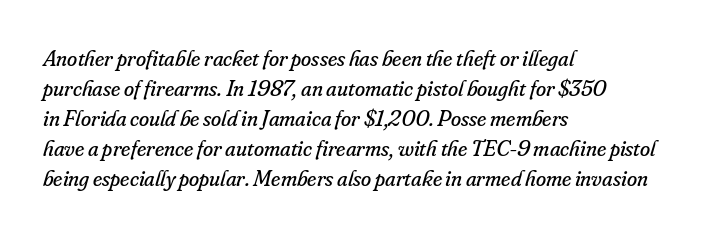
Q: Is the text bold? A: No.
Q: Is the text italic (slanted)? A: Yes, it leans right by about 16 degrees.
Q: Is the text underlined? A: No.
Q: How is the paragraph aligned? A: Left-aligned.
Q: Is the spacing between letters normal or unusually wide? A: Normal.
Q: Is the spacing between lines tight, normal or loose? A: Normal.
